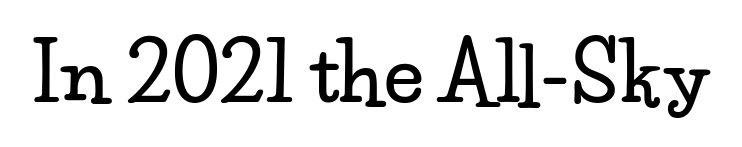
{"serif": "yes", "italic": "no", "width": "wide", "stroke_contrast": "low", "x_height": "small", "monospaced": "no", "underline": "no", "letter_spacing": "normal", "letter_spacing_em": 0.0, "glyph_px": 79}
